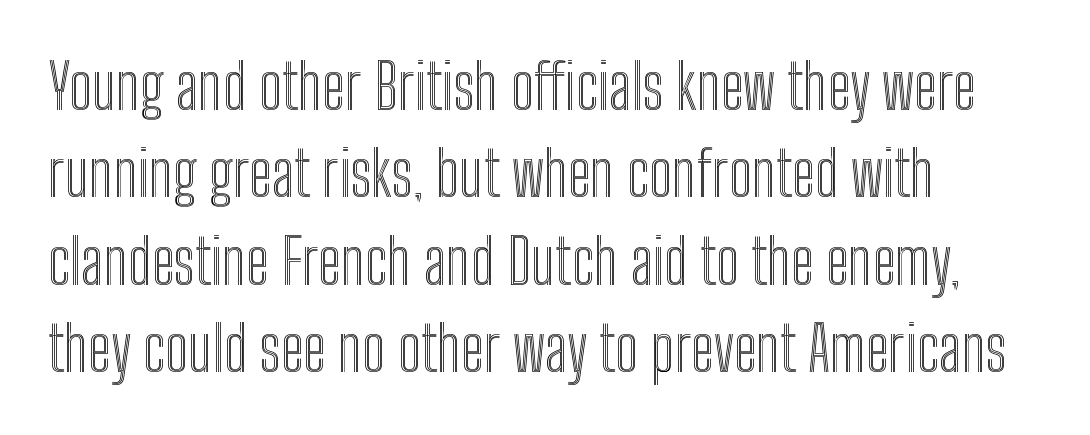
This sample uses plain, unmodified letter spacing. These lines are rendered in a variable-pitch font. Typeset ragged right — the left edge is the straight one. Each row of text sits above clean, open space.
